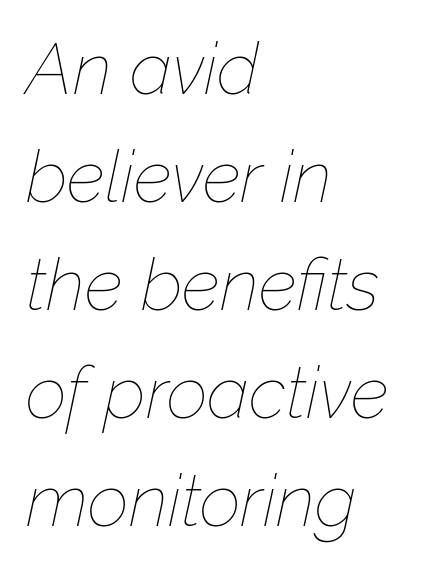
The image shows 72 px thin type, italic (leaning right); set left-aligned, normal line spacing (1.5x), normal letter spacing, not underlined; low stroke contrast and a medium x-height.
